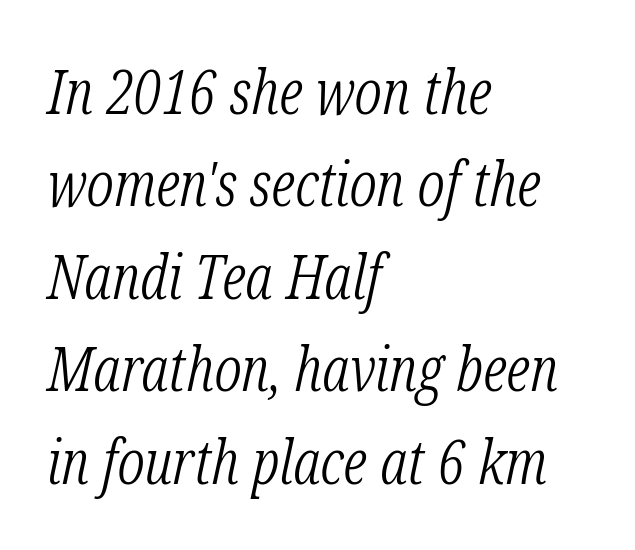
{"serif": "yes", "italic": "yes", "lean": "right", "slant_degrees": 12, "bold": "no", "weight": "light", "width": "condensed", "stroke_contrast": "low", "x_height": "medium", "monospaced": "no", "underline": "no", "align": "left", "line_spacing": "normal", "line_spacing_ratio": 1.49, "letter_spacing": "normal", "letter_spacing_em": 0.0, "glyph_px": 62}
